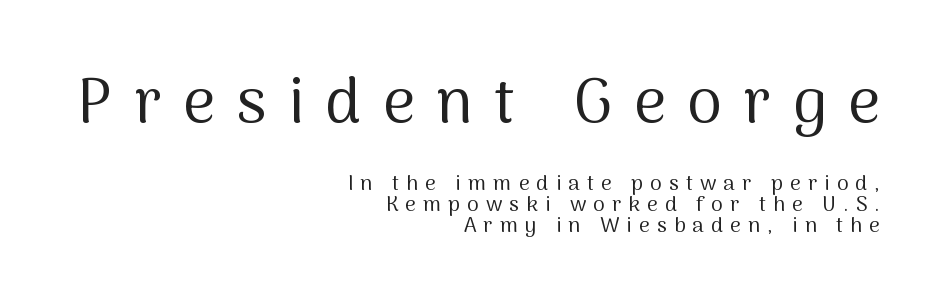
Q: Is the text bold? A: No.
Q: Is the text italic (slanted)? A: No, it is upright.
Q: Is the typeface a serif or a sans-serif typeface? A: Sans-serif.
Q: Is the text underlined? A: No.
Q: How is the paragraph aligned? A: Right-aligned.
Q: Is the spacing between letters normal or unusually wide? A: Unusually wide.
Q: Is the spacing between lines tight, normal or loose? A: Tight.
Q: Which block of text is set in a larger size, the first (top) or the second (bottom)? A: The first (top) one.
Q: Width (condensed, normal, or wide)? A: Normal.
Q: Stroke contrast? A: Medium.
Q: x-height? A: Medium.
Q: Monospaced? A: No.
